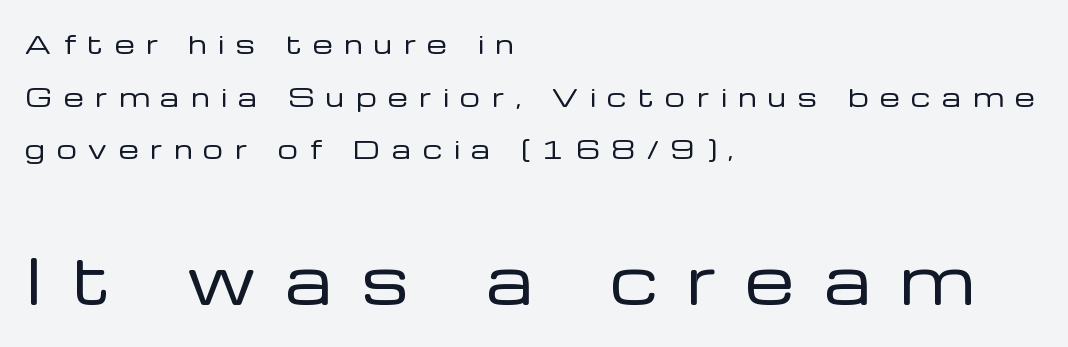
Q: Is the text bold? A: No.
Q: Is the text italic (slanted)? A: No, it is upright.
Q: Is the typeface a serif or a sans-serif typeface? A: Sans-serif.
Q: Is the text underlined? A: No.
Q: How is the paragraph aligned? A: Left-aligned.
Q: Is the spacing between letters normal or unusually wide? A: Unusually wide.
Q: Is the spacing between lines tight, normal or loose? A: Loose.
Q: Which block of text is set in a larger size, the first (top) or the second (bottom)? A: The second (bottom) one.
Q: Width (condensed, normal, or wide)? A: Normal.
Q: Stroke contrast? A: Low.
Q: x-height? A: Medium.
Q: Monospaced? A: No.
